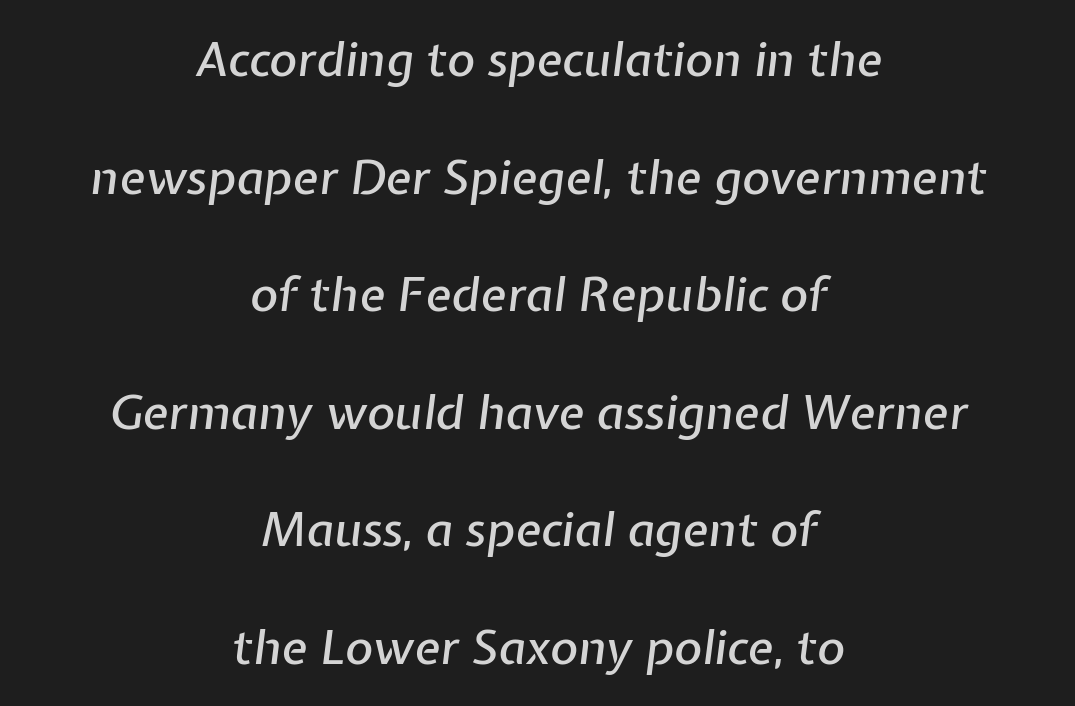
The letterforms sit shoulder to shoulder at normal distance. The space between consecutive lines is lavish. These lines are centered, leaving both edges ragged. This sample has the flowing, uneven cadence of proportional lettering. Tall strokes in this sample are angled rather than plumb. Lines of text with bare space underneath.
